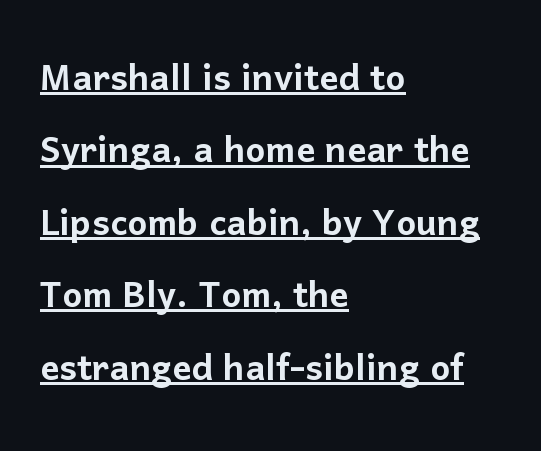
The block of text has a typical density, with ordinary space between rows. Observe the ordinary spacing: letters are neighbours, not strangers. Caption: lettering with a line underneath. Ordinary non-slanted type is in use. The text was rendered using a sans face with plain stroke endings.
